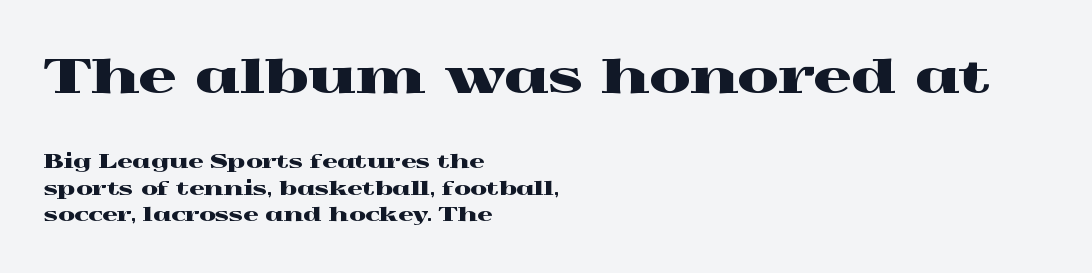
Q: Is the text italic (slanted)? A: No, it is upright.
Q: Is the typeface a serif or a sans-serif typeface? A: Serif.
Q: Is the text underlined? A: No.
Q: How is the paragraph aligned? A: Left-aligned.
Q: Is the spacing between letters normal or unusually wide? A: Normal.
Q: Is the spacing between lines tight, normal or loose? A: Normal.
Q: Which block of text is set in a larger size, the first (top) or the second (bottom)? A: The first (top) one.
Q: Width (condensed, normal, or wide)? A: Wide.
Q: x-height? A: Medium.
Q: Monospaced? A: No.
